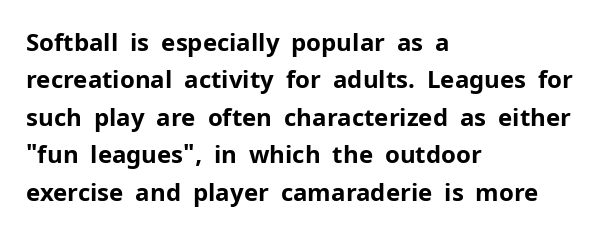
{"italic": "no", "bold": "yes", "underline": "no", "align": "left", "line_spacing": "normal", "line_spacing_ratio": 1.56, "letter_spacing": "normal", "letter_spacing_em": 0.0, "glyph_px": 24}
